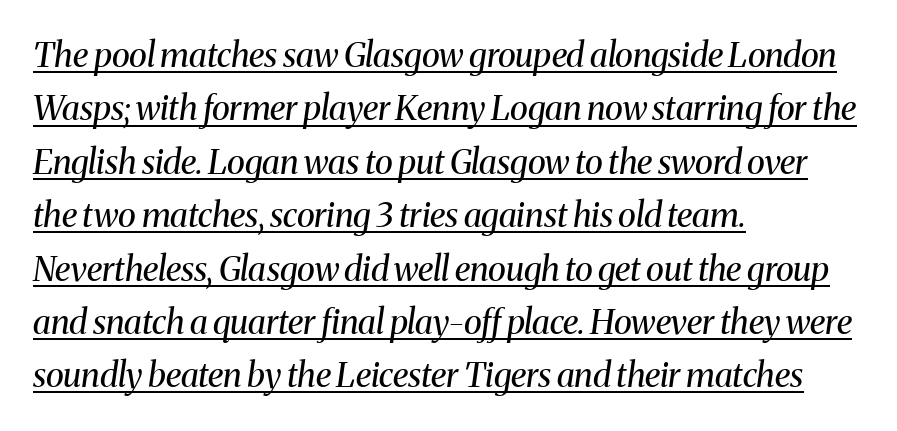
Q: Is the text bold? A: No.
Q: Is the text italic (slanted)? A: Yes, it leans right by about 8 degrees.
Q: Is the typeface a serif or a sans-serif typeface? A: Serif.
Q: Is the text underlined? A: Yes.
Q: How is the paragraph aligned? A: Left-aligned.
Q: Is the spacing between letters normal or unusually wide? A: Normal.
Q: Is the spacing between lines tight, normal or loose? A: Normal.
Q: Width (condensed, normal, or wide)? A: Normal.
Q: Stroke contrast? A: Medium.
Q: x-height? A: Medium.
Q: Monospaced? A: No.
